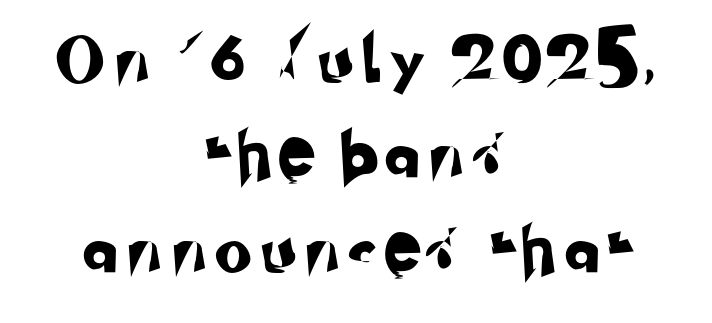
{"serif": "no", "width": "normal", "stroke_contrast": "low", "x_height": "small", "monospaced": "no", "underline": "no", "align": "center", "line_spacing": "loose", "line_spacing_ratio": 2.06, "letter_spacing": "wide", "letter_spacing_em": 0.29, "glyph_px": 46}
